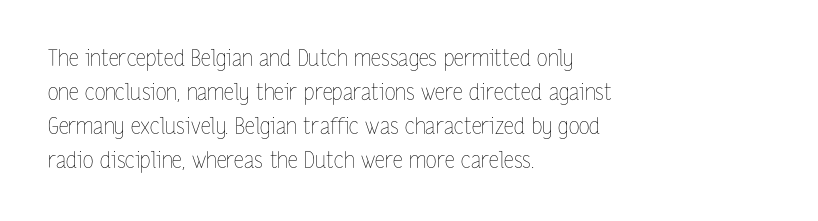
Q: Is the text bold? A: No.
Q: Is the text italic (slanted)? A: No, it is upright.
Q: Is the text underlined? A: No.
Q: How is the paragraph aligned? A: Left-aligned.
Q: Is the spacing between letters normal or unusually wide? A: Normal.
Q: Is the spacing between lines tight, normal or loose? A: Normal.
